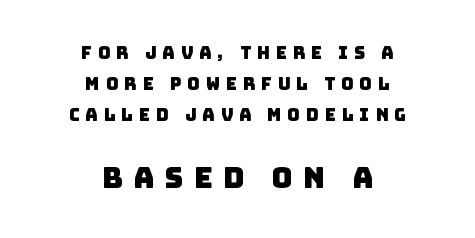
{"serif": "no", "width": "normal", "stroke_contrast": "low", "x_height": "large", "monospaced": "no", "underline": "no", "align": "center", "line_spacing_ratio": 1.83, "letter_spacing": "wide", "letter_spacing_em": 0.35, "larger_block": "second", "size_ratio": 1.71, "glyph_px": 29}
